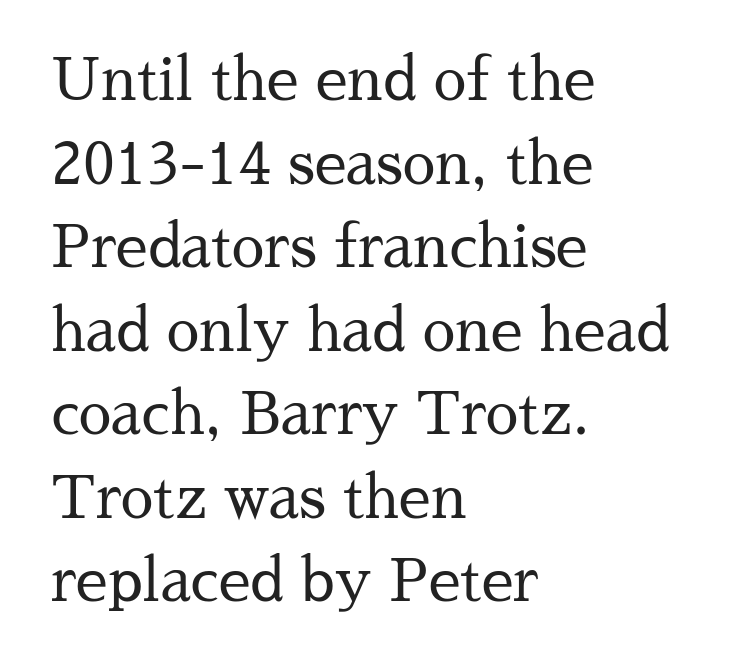
The image shows 58 px regular-weight serif type, upright; set left-aligned, normal line spacing (1.44x), normal letter spacing, not underlined; medium stroke contrast and a medium x-height.
